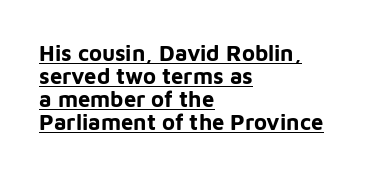
The image shows 22 px bold type, upright; set left-aligned, tight line spacing (1.04x), normal letter spacing, underlined.
